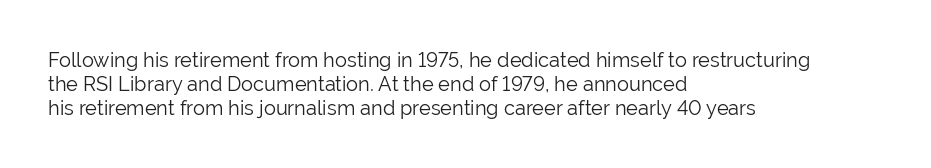
Q: Is the text bold? A: No.
Q: Is the text italic (slanted)? A: No, it is upright.
Q: Is the text underlined? A: No.
Q: How is the paragraph aligned? A: Left-aligned.
Q: Is the spacing between letters normal or unusually wide? A: Normal.
